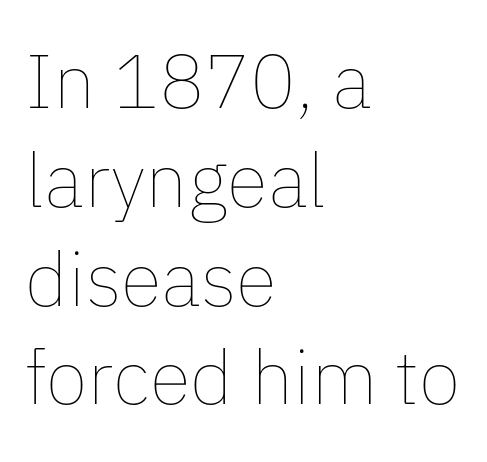
{"italic": "no", "bold": "no", "weight": "thin", "width": "normal", "stroke_contrast": "low", "x_height": "medium", "monospaced": "no", "underline": "no", "align": "left", "line_spacing": "normal", "line_spacing_ratio": 1.3, "letter_spacing": "normal", "letter_spacing_em": 0.0, "glyph_px": 76}
